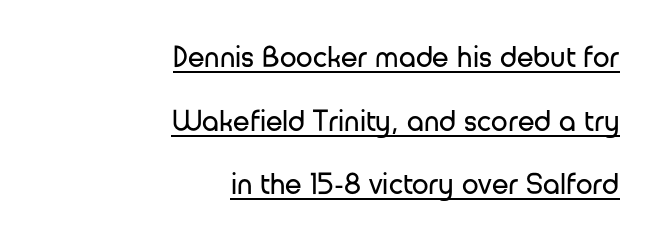
The image shows 30 px regular-weight sans-serif type, upright; set right-aligned, loose line spacing (2.12x), normal letter spacing, underlined; low stroke contrast and a medium x-height.
